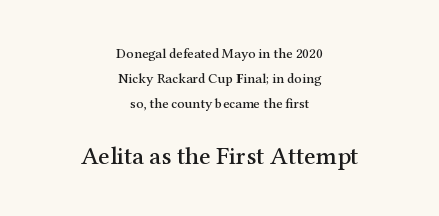
The foot of each line stays bare and open. Leftover space on each line is divided equally before and after the words. Characters remain perfectly vertical along every line. The more generous point size was reserved for the lower chunk. The face used here is rendered with its standard letterfit.
